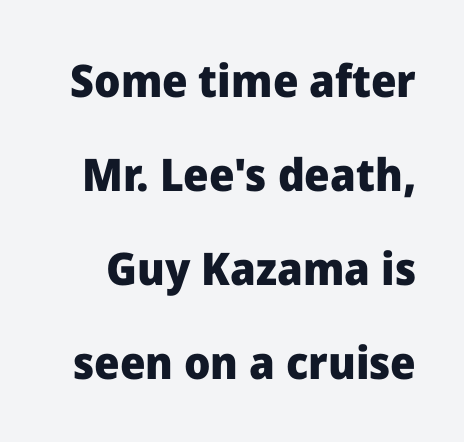
The image shows 45 px heavy sans-serif type, upright; set loose line spacing (2.09x), normal letter spacing, not underlined; low stroke contrast and a medium x-height.
